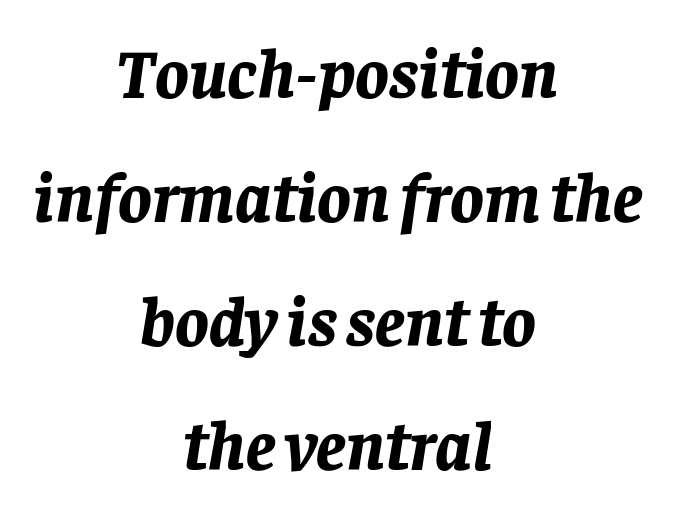
Q: Is the text bold? A: Yes.
Q: Is the text italic (slanted)? A: Yes, it leans right by about 8 degrees.
Q: Is the text underlined? A: No.
Q: How is the paragraph aligned? A: Centered.
Q: Is the spacing between letters normal or unusually wide? A: Normal.
Q: Width (condensed, normal, or wide)? A: Normal.
Q: Stroke contrast? A: Low.
Q: x-height? A: Large.
Q: Monospaced? A: No.
